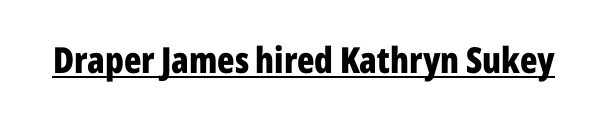
Q: Is the text bold? A: Yes.
Q: Is the text italic (slanted)? A: No, it is upright.
Q: Is the typeface a serif or a sans-serif typeface? A: Sans-serif.
Q: Is the text underlined? A: Yes.
Q: Is the spacing between letters normal or unusually wide? A: Normal.
Q: Width (condensed, normal, or wide)? A: Condensed.
Q: Stroke contrast? A: Low.
Q: x-height? A: Medium.
Q: Monospaced? A: No.
